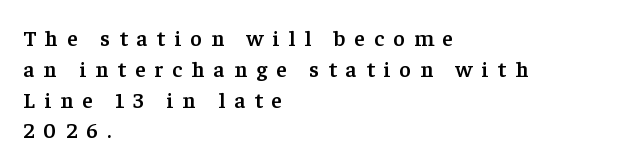
Normally led — the rows are evenly, conventionally spaced. The letters stand straight up with perfectly vertical stems. The face used here is rendered with a markedly widened letterfit. The lines are quadded left. Only glyphs here, with clear space below each row. Summary of weight: moderately heavy, a semibold.
